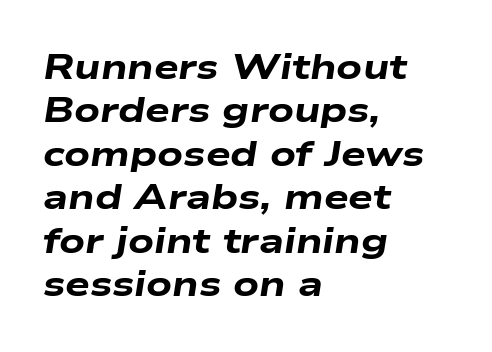
A typesetter would call this proportional, since set widths differ per character. Each row of text sits above clean, open space. Honestly, the letter spacing is just normal — you wouldn't notice it. The rendering uses a bold face; every stroke is thick and dark. Reading down the block, your eye returns to a fixed left position each line.
